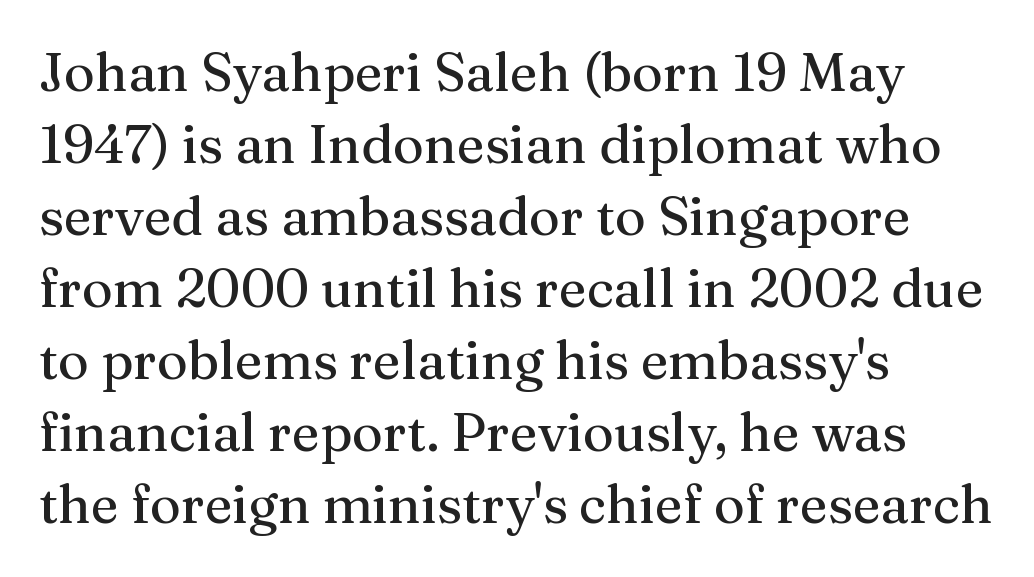
Q: Is the text italic (slanted)? A: No, it is upright.
Q: Is the typeface a serif or a sans-serif typeface? A: Serif.
Q: Is the text underlined? A: No.
Q: How is the paragraph aligned? A: Left-aligned.
Q: Is the spacing between letters normal or unusually wide? A: Normal.
Q: Is the spacing between lines tight, normal or loose? A: Normal.
Q: Width (condensed, normal, or wide)? A: Normal.
Q: Stroke contrast? A: Medium.
Q: x-height? A: Medium.
Q: Monospaced? A: No.
